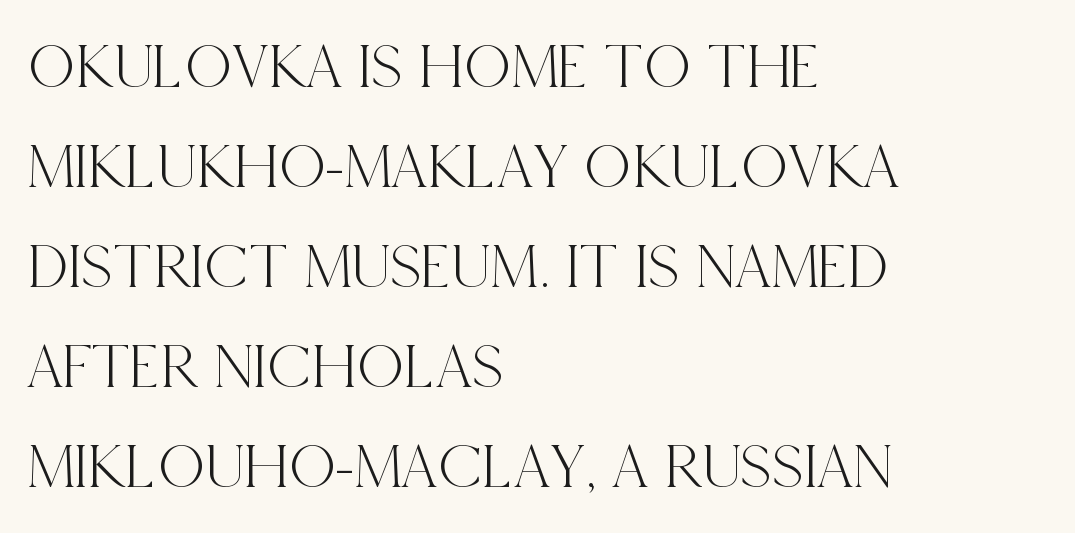
Yep, those are serifs on the letters. Decoration check: the copy has no underline. Every character sits straight up, as roman type does. Notice how the passage keeps a crisp vertical edge on the left only. Caption: standard tracking, unaltered.
